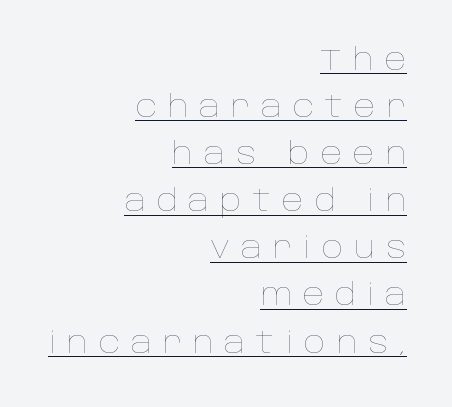
Q: Is the text bold? A: No.
Q: Is the text italic (slanted)? A: No, it is upright.
Q: Is the text underlined? A: Yes.
Q: How is the paragraph aligned? A: Right-aligned.
Q: Is the spacing between letters normal or unusually wide? A: Unusually wide.
Q: Is the spacing between lines tight, normal or loose? A: Normal.
Q: Width (condensed, normal, or wide)? A: Normal.
Q: Stroke contrast? A: Low.
Q: x-height? A: Large.
Q: Monospaced? A: No.
